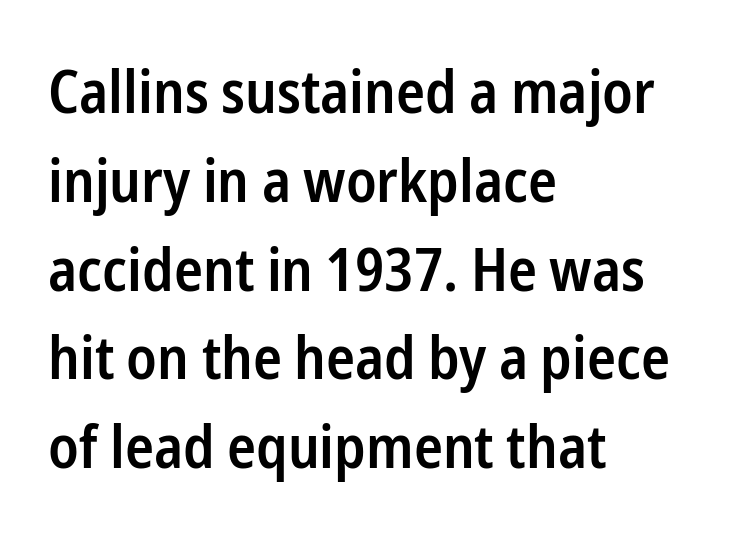
Q: Is the text bold? A: Semi-bold.
Q: Is the text italic (slanted)? A: No, it is upright.
Q: Is the typeface a serif or a sans-serif typeface? A: Sans-serif.
Q: Is the text underlined? A: No.
Q: How is the paragraph aligned? A: Left-aligned.
Q: Is the spacing between letters normal or unusually wide? A: Normal.
Q: Is the spacing between lines tight, normal or loose? A: Normal.
Q: Width (condensed, normal, or wide)? A: Condensed.
Q: Stroke contrast? A: Low.
Q: x-height? A: Medium.
Q: Monospaced? A: No.
